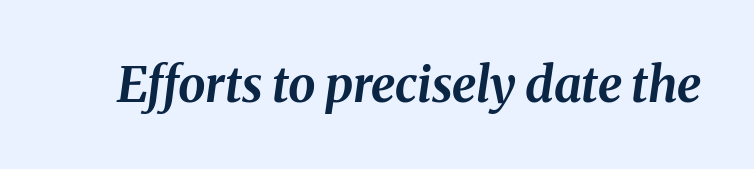
{"italic": "yes", "lean": "right", "slant_degrees": 8, "bold": "yes", "weight": "bold", "width": "normal", "stroke_contrast": "medium", "x_height": "medium", "monospaced": "no", "underline": "no", "letter_spacing": "normal", "letter_spacing_em": 0.0, "glyph_px": 49}
